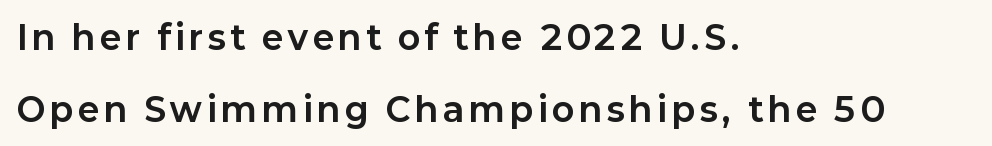
The face used here is a sans, in the tradition of grotesques and geometrics. Heavy-handed strokes throughout: this text is bold. Is there any slant? The stems are plumb. Here the designer chose a conventional face with non-uniform glyph widths. A typesetter would call this leading open, well beyond the default.
